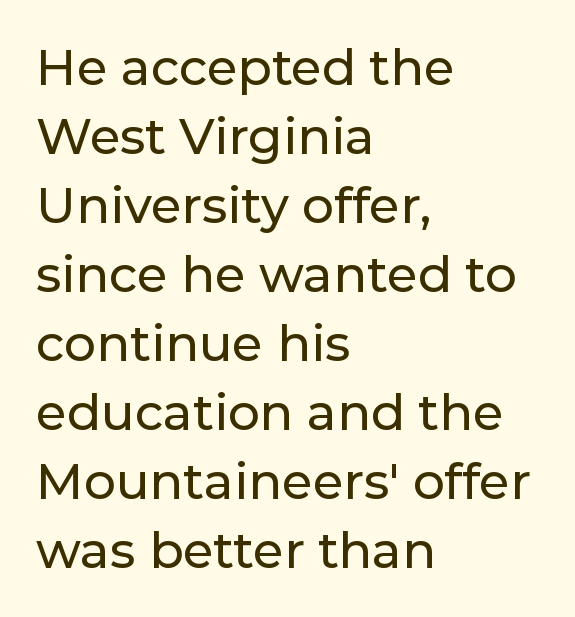
Does the type have serifs? No, each stem ends abruptly. Plain, unruled lines of type. Short and long lines alike share a common starting point at left. This sample keeps an unexceptional amount of space between lines. Tracking value appears to be zero — textbook default spacing.
